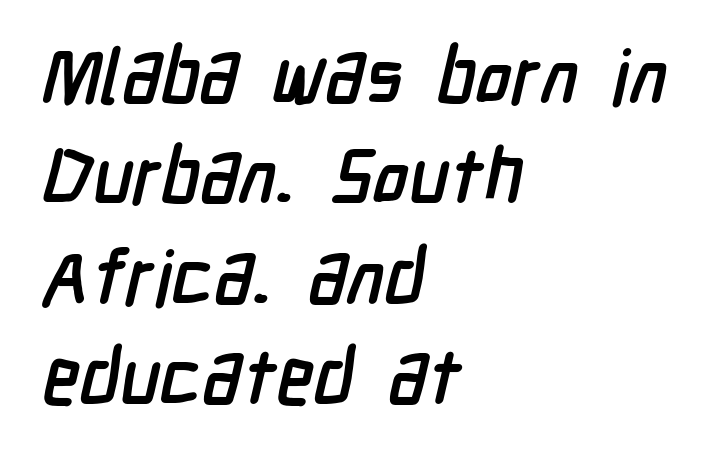
Plain, unruled lines of type. Notice how the passage keeps a crisp vertical edge on the left only. The passage shown is typeset with a sans-serif family. Honestly, the row spacing looks completely unremarkable.
